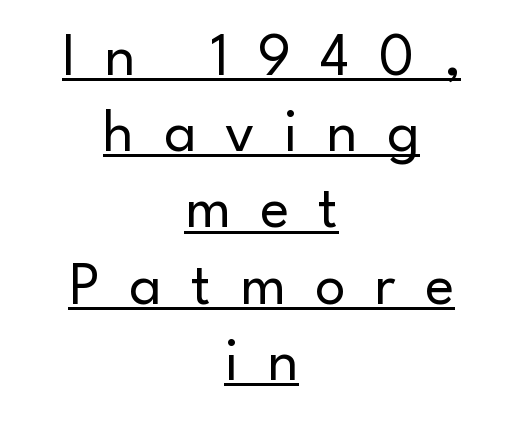
The image shows 61 px regular-weight sans-serif type, upright; set centered, normal line spacing (1.25x), unusually wide letter spacing (+0.48 em), underlined; low stroke contrast and a small x-height.
